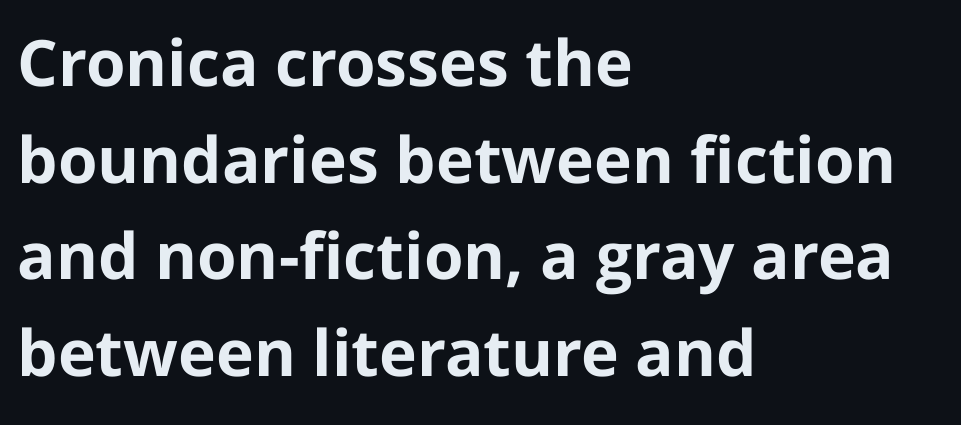
Which margin do the lines hug? The left one — the right edge is uneven. This rendering features lettering with no underline. Do the characters align in a grid? No, the font is proportional. The face used here has the dense, thick strokes of a bold.
